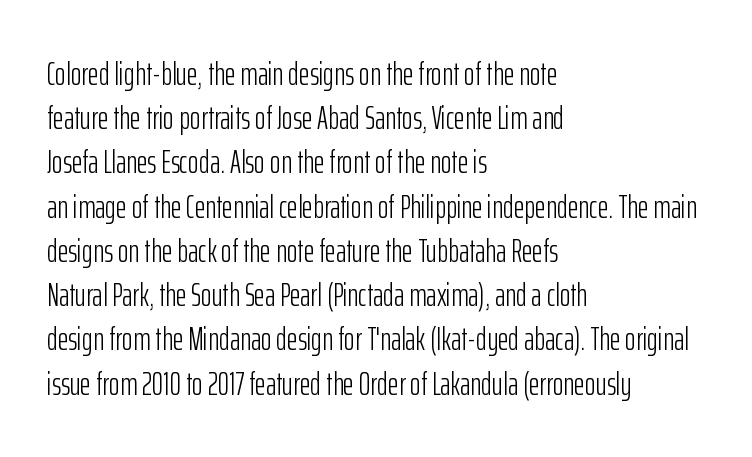
This rendering features lettering with no underline. Baseline-to-baseline distance is the conventional proportion of letter height. You can tell from the bare stems that sans-serif type was used. Counters stay open thanks to moderate or lighter strokes.
